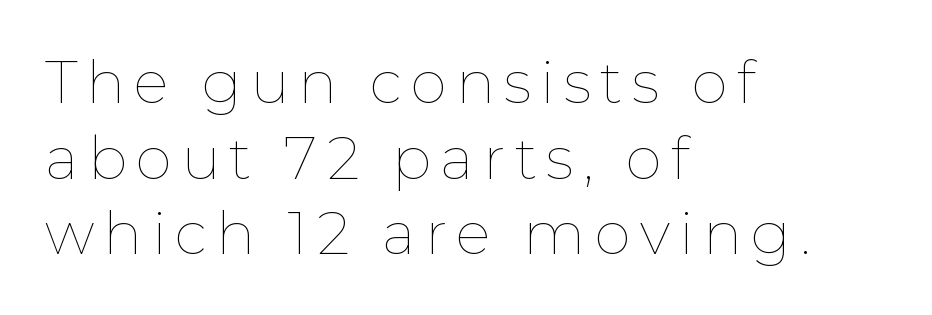
The image shows 59 px thin type, upright; set left-aligned, normal line spacing (1.28x), not underlined; low stroke contrast and a medium x-height.
